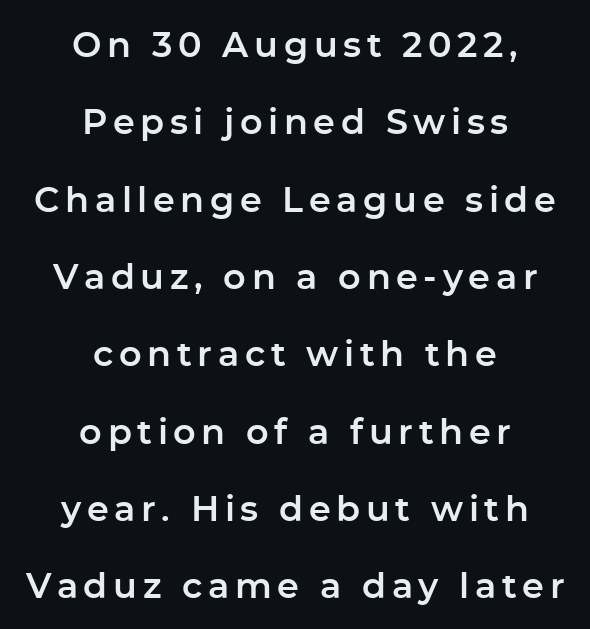
The image shows 35 px sans-serif type, upright; set centered, loose line spacing (2.21x), not underlined; low stroke contrast and a medium x-height.
